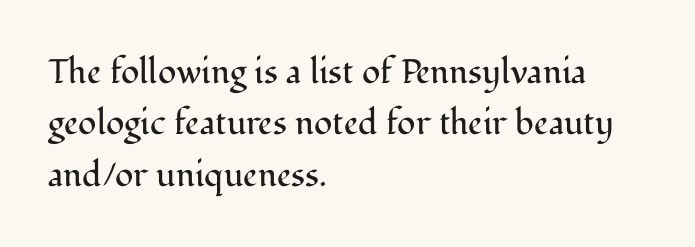
{"serif": "yes", "italic": "no", "bold": "no", "weight": "regular", "width": "normal", "stroke_contrast": "medium", "x_height": "medium", "monospaced": "no", "underline": "no", "align": "left", "line_spacing": "normal", "line_spacing_ratio": 1.51, "letter_spacing": "normal", "letter_spacing_em": 0.0, "glyph_px": 34}
